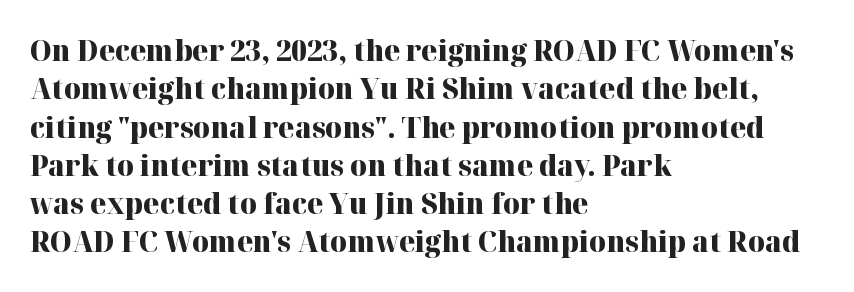
{"serif": "yes", "italic": "no", "bold": "yes", "weight": "heavy", "width": "normal", "stroke_contrast": "high", "x_height": "medium", "monospaced": "no", "underline": "no", "align": "left", "line_spacing": "normal", "line_spacing_ratio": 1.32, "letter_spacing": "normal", "letter_spacing_em": 0.0, "glyph_px": 29}
